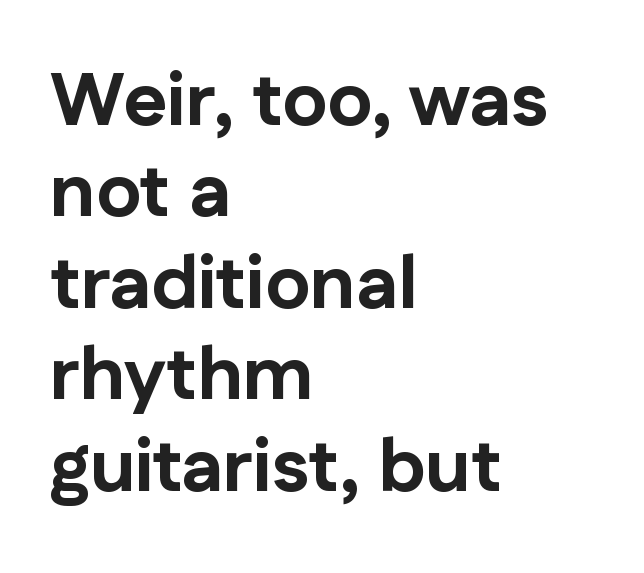
{"serif": "no", "italic": "no", "bold": "yes", "weight": "bold", "width": "normal", "stroke_contrast": "low", "x_height": "medium", "monospaced": "no", "underline": "no", "align": "left", "line_spacing_ratio": 1.22, "letter_spacing": "normal", "letter_spacing_em": 0.0, "glyph_px": 75}
